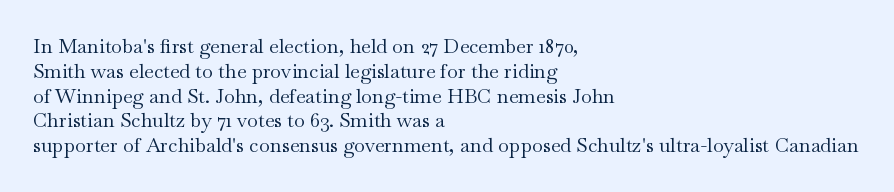
Q: Is the text bold? A: No.
Q: Is the text italic (slanted)? A: No, it is upright.
Q: Is the text underlined? A: No.
Q: How is the paragraph aligned? A: Left-aligned.
Q: Is the spacing between letters normal or unusually wide? A: Normal.
